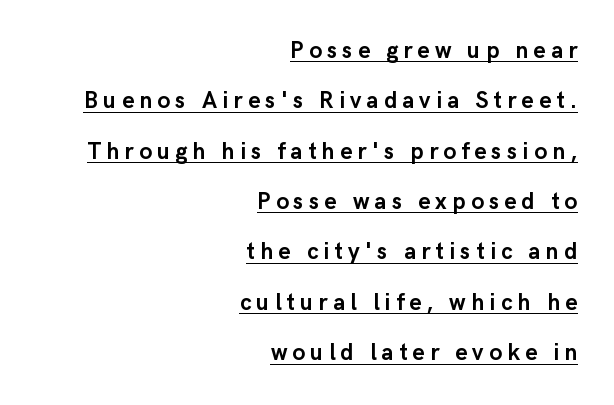
Q: Is the text bold? A: Yes.
Q: Is the text italic (slanted)? A: No, it is upright.
Q: Is the text underlined? A: Yes.
Q: How is the paragraph aligned? A: Right-aligned.
Q: Is the spacing between letters normal or unusually wide? A: Unusually wide.
Q: Is the spacing between lines tight, normal or loose? A: Loose.
